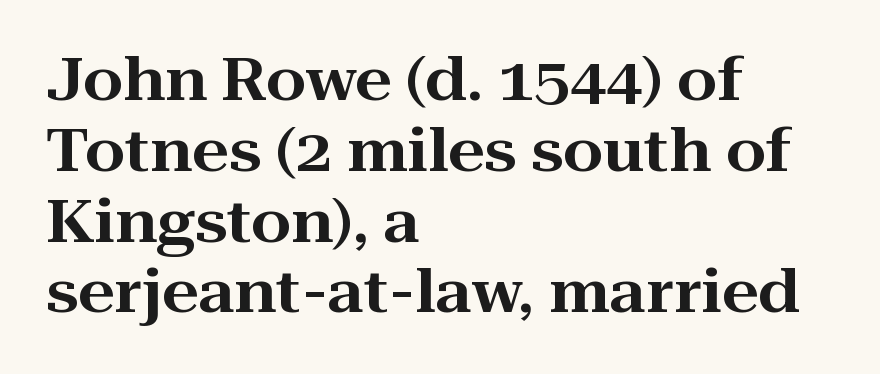
The image shows 58 px wide serif type, upright; set left-aligned, line spacing 1.22x, normal letter spacing, not underlined; high stroke contrast and a medium x-height.
